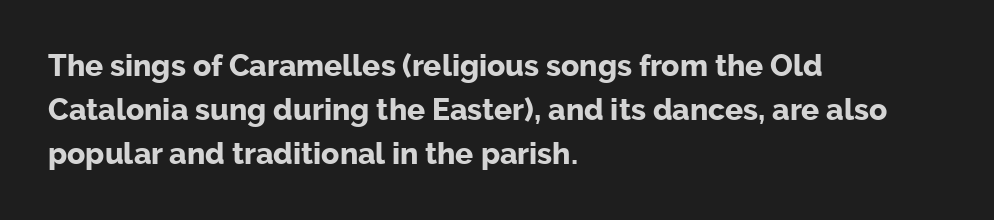
Baseline-to-baseline distance is the conventional proportion of letter height. Unlike italic type, these characters show no tilt at all. Just letters on the line, the space beneath them empty. Think of a printed novel: that variable character pitch is what you see here.
